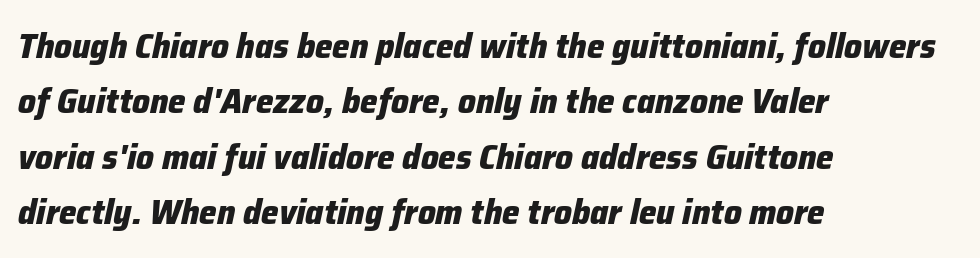
{"italic": "yes", "lean": "right", "slant_degrees": 12, "bold": "yes", "weight": "heavy", "width": "normal", "stroke_contrast": "low", "x_height": "medium", "monospaced": "no", "underline": "no", "align": "left", "line_spacing": "normal", "line_spacing_ratio": 1.58, "letter_spacing": "normal", "letter_spacing_em": 0.0, "glyph_px": 35}
